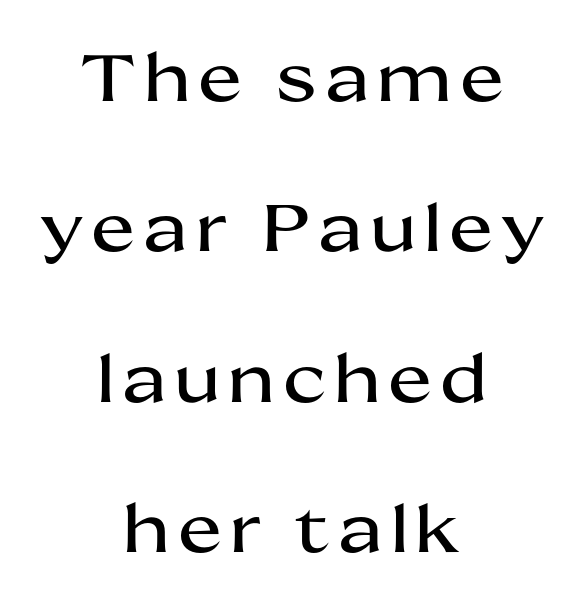
{"italic": "no", "width": "wide", "stroke_contrast": "medium", "x_height": "medium", "monospaced": "no", "underline": "no", "align": "center", "line_spacing": "loose", "line_spacing_ratio": 2.28, "glyph_px": 66}
